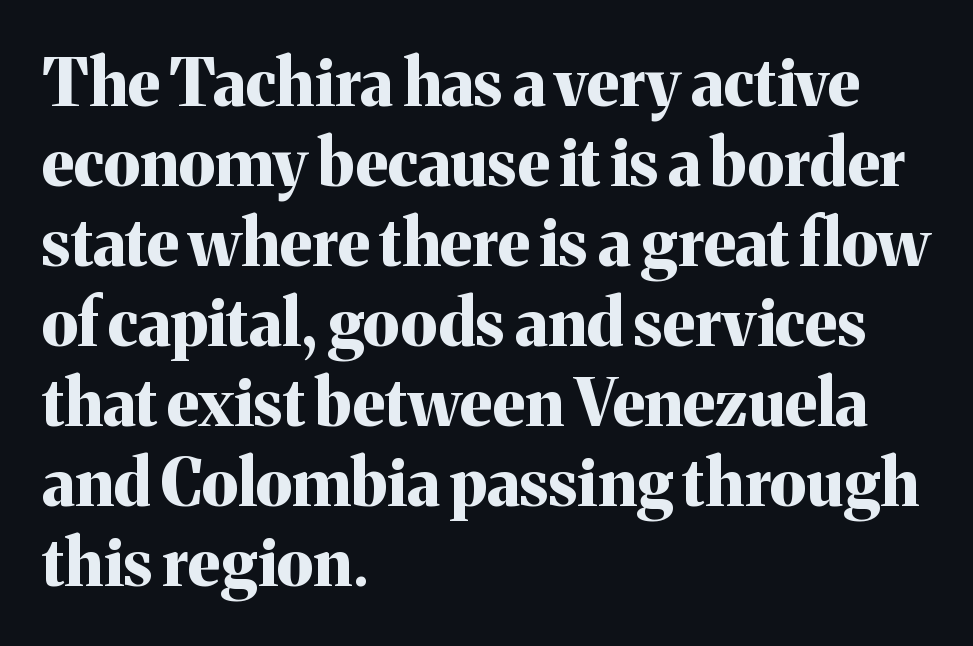
The image shows 65 px bold serif type, upright; set left-aligned, line spacing 1.23x, normal letter spacing, not underlined; medium stroke contrast and a medium x-height.
